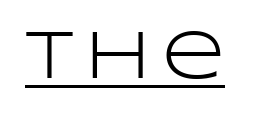
{"serif": "no", "italic": "no", "bold": "no", "weight": "light", "width": "wide", "stroke_contrast": "low", "x_height": "large", "monospaced": "no", "underline": "yes", "glyph_px": 69}
